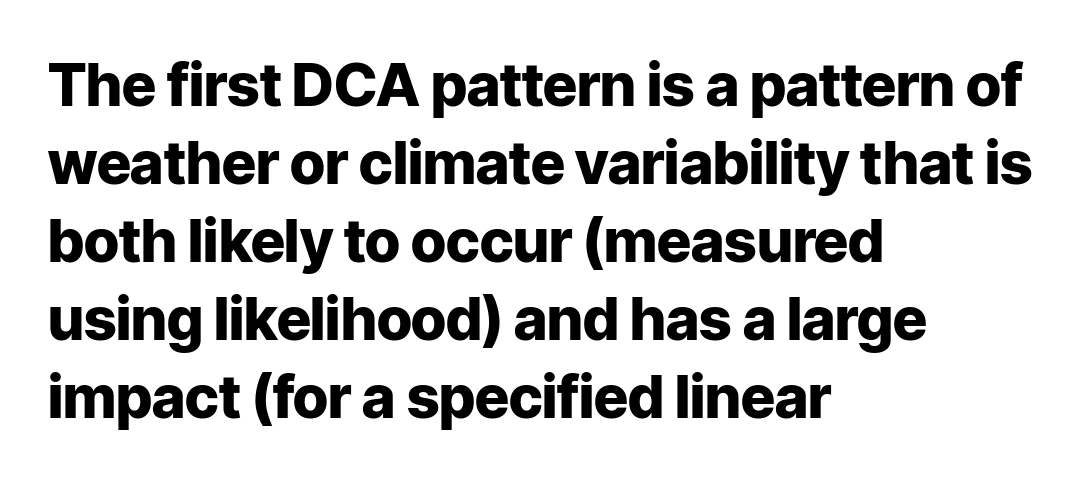
A sans-serif font was chosen for this passage. This block has exactly the height ordinary leading produces. Tracking here is standard; glyphs follow each other at the usual distance. A student would call this left alignment; a typographer would say flush left, rag right. It's the straight-up-and-down kind of type. The face used here is proportionally spaced, like ordinary book or web type.
